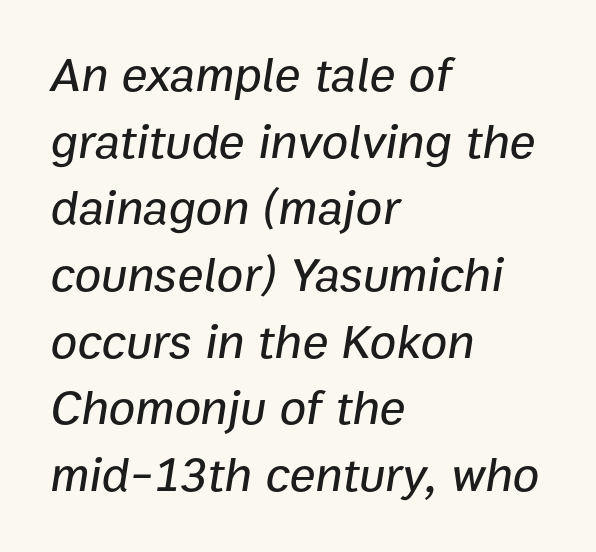
Tracking value appears to be zero — textbook default spacing. This rendering features lettering with no underline. The paragraph has a hard left edge and a soft right edge. Successive baselines arrive at the customary interval. Varying glyph widths throughout — classic text-font behaviour.
